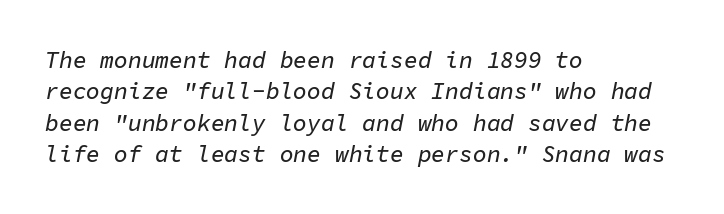
Does the lettering tilt? It does — this is italic. Successive baselines arrive at the customary interval. Honestly, there is no underline to notice here at all. Caption: multi-line text, flush left, ragged right. Here the glyphs are tracked normally, forming tight word shapes.
